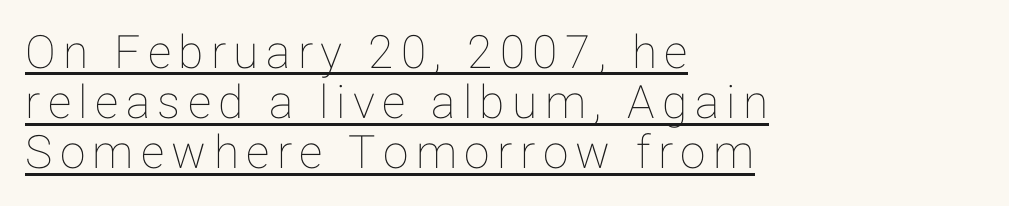
Typeset ragged right — the left edge is the straight one. The designer dialed line spacing down below the default. This is the regular roman posture of the typeface. Varying glyph widths throughout — classic text-font behaviour. Glance below the letters and you will spot a drawn line.
